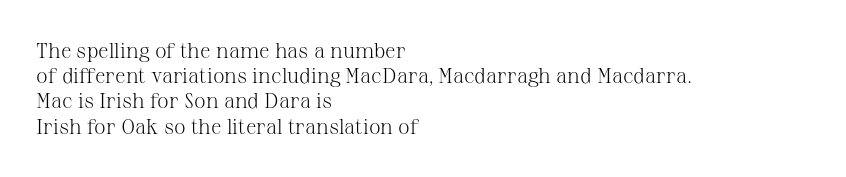
The image shows 21 px text type, upright; set left-aligned, line spacing 1.2x, normal letter spacing, not underlined.
